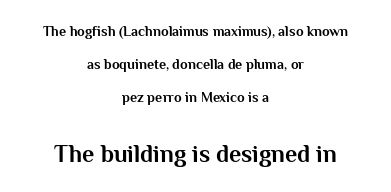
{"italic": "no", "bold": "yes", "underline": "no", "align": "center", "line_spacing": "loose", "line_spacing_ratio": 2.34, "letter_spacing": "normal", "letter_spacing_em": 0.0, "larger_block": "second", "size_ratio": 1.71, "glyph_px": 24}
